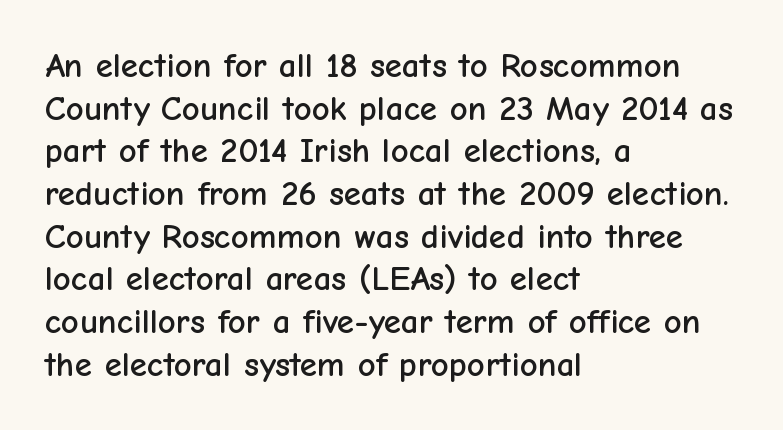
The image shows 35 px sans-serif type, upright; set left-aligned, line spacing 1.22x, normal letter spacing, not underlined; low stroke contrast and a medium x-height.
